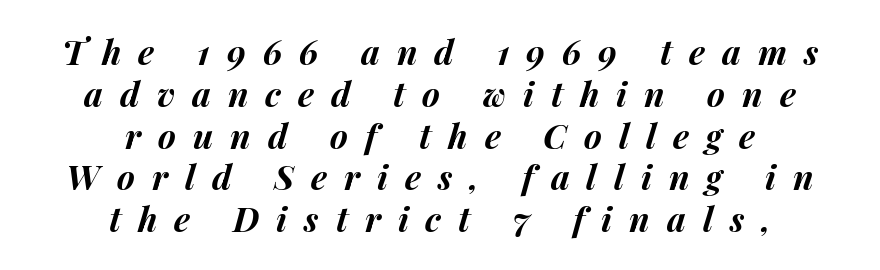
The image shows 34 px bold type, italic (leaning right); set centered, line spacing 1.23x, unusually wide letter spacing (+0.5 em), not underlined; medium stroke contrast and a medium x-height.
